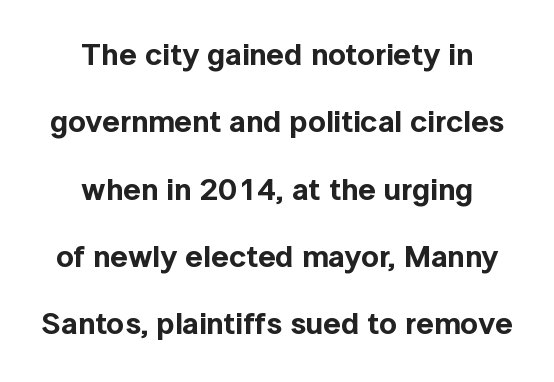
The image shows 31 px sans-serif type, upright; set centered, loose line spacing (2.17x), normal letter spacing, not underlined; a medium x-height.
